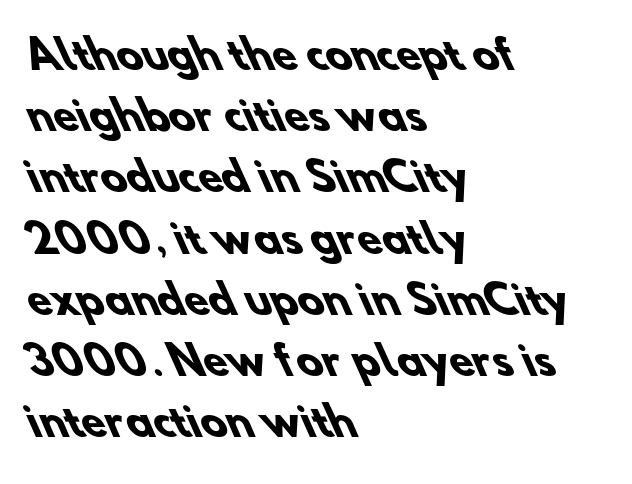
Are there feet on the stems? There aren't — it's a sans. Each glyph is drawn with heavy, bold strokes. The letterforms sit shoulder to shoulder at normal distance. Type without underlining. Each line starts at the same left margin while the right side varies.
